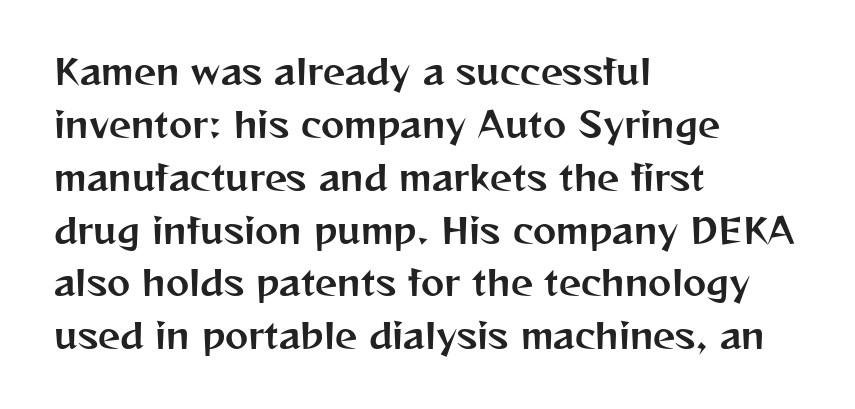
The rendering uses natural spacing where letterforms have individual widths. The lines sit at an ordinary, default distance from one another. Is the letter spacing exaggerated? No — it looks like the ordinary default. The font family rendered here belongs to the sans-serif group. No word sits above an underline.
